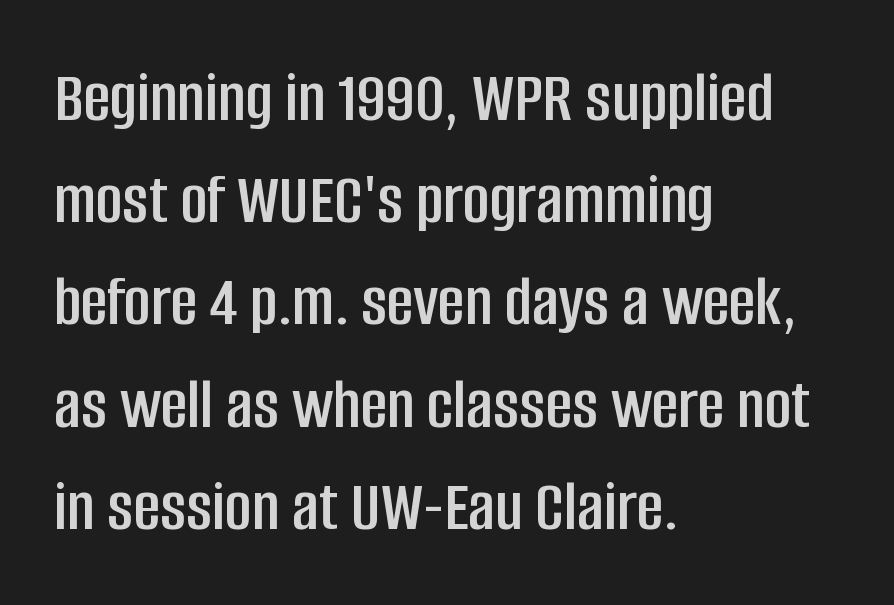
{"serif": "no", "italic": "no", "width": "condensed", "stroke_contrast": "low", "x_height": "large", "monospaced": "no", "underline": "no", "align": "left", "line_spacing": "normal", "line_spacing_ratio": 1.4, "letter_spacing": "normal", "letter_spacing_em": 0.0, "glyph_px": 73}
